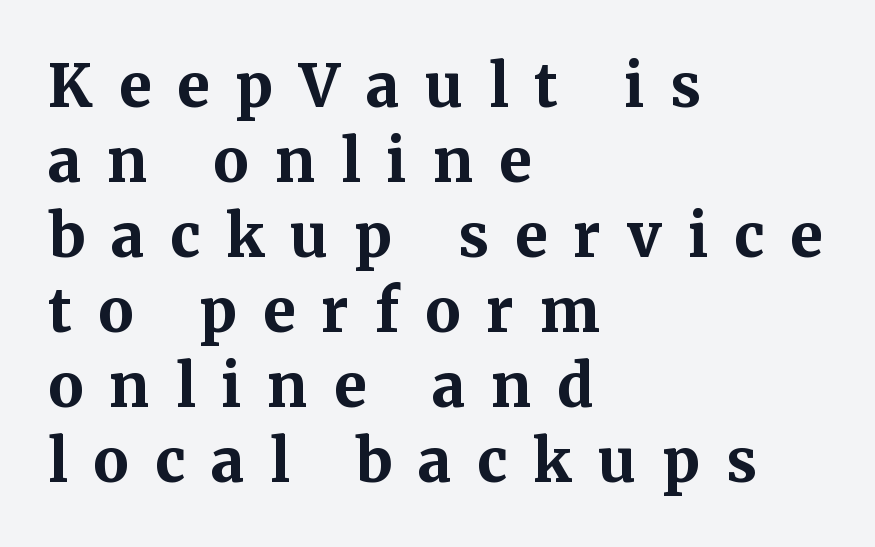
The image shows 59 px bold serif type, upright; set left-aligned, normal line spacing (1.27x), unusually wide letter spacing (+0.44 em), not underlined; medium stroke contrast and a medium x-height.
